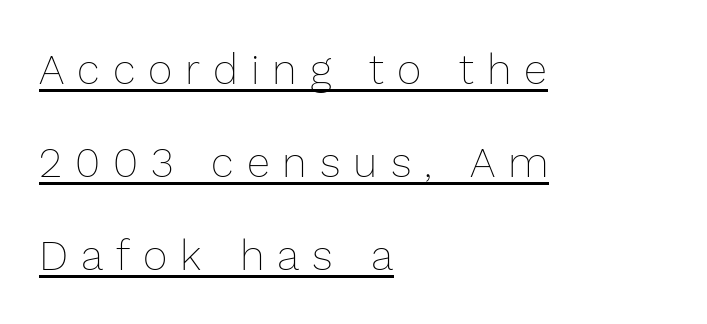
{"italic": "no", "bold": "no", "weight": "thin", "width": "normal", "stroke_contrast": "low", "x_height": "medium", "monospaced": "no", "underline": "yes", "align": "left", "line_spacing": "loose", "line_spacing_ratio": 2.22, "letter_spacing": "wide", "letter_spacing_em": 0.31, "glyph_px": 42}
